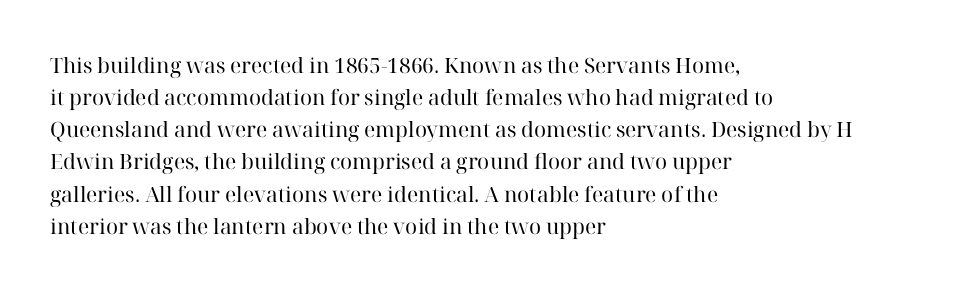
{"italic": "no", "bold": "no", "underline": "no", "align": "left", "line_spacing": "normal", "line_spacing_ratio": 1.53, "letter_spacing": "normal", "letter_spacing_em": 0.0, "glyph_px": 21}
